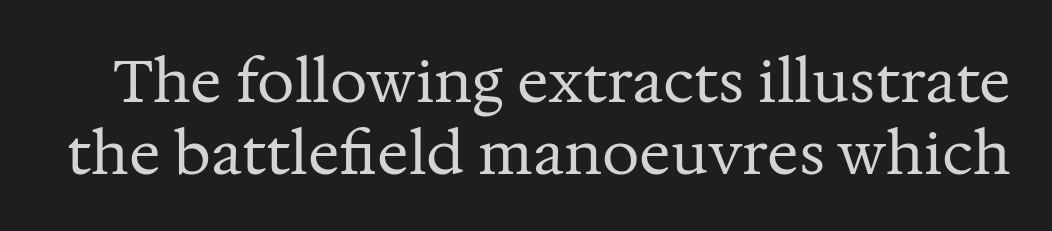
Serif or sans? Serif — the stroke terminals have little feet. Is this a heavy cut? Hardly; it is regular or lighter. Glyph-to-glyph distance matches everyday printed text. A bare baseline throughout the passage.
